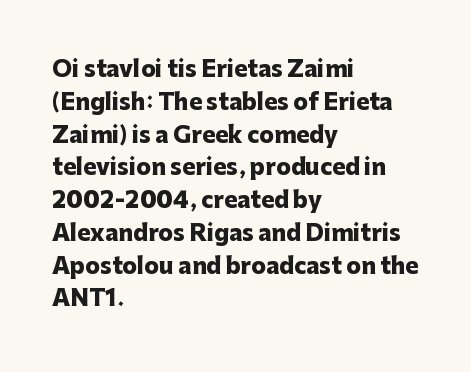
Nobody touched the tracking dial on this one. Alignment: flush left. Tall strokes in this sample are plumb rather than angled. Weight: bold.
